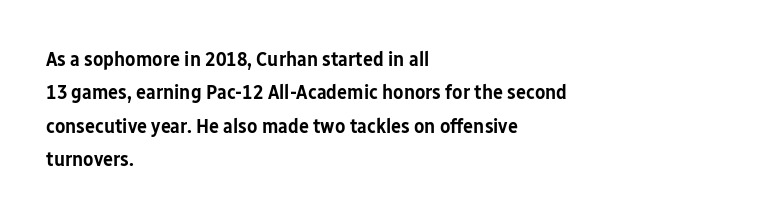
Typographic density is moderately raised because the face is semibold. Letter spacing: default. Vertically, the passage feels balanced, rows spaced as you'd expect. In terms of posture, this sample is upright. These lines stack with their left ends in a neat column.
